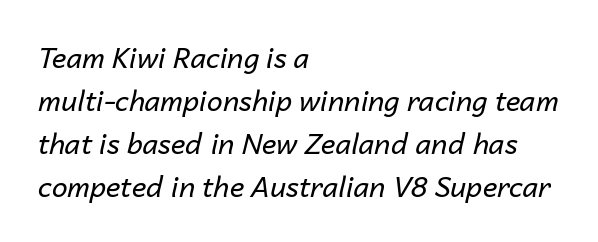
Anything drawn beneath the words? Only blank space. The passage shown stacks its lines at a standard gap. These glyphs show unthickened strokes, regular width or finer. The letters advance in unequal steps, a hallmark of proportional type. These lines stack with their left ends in a neat column. Is the type slanted? Yes — the strokes lean at a clear angle.
